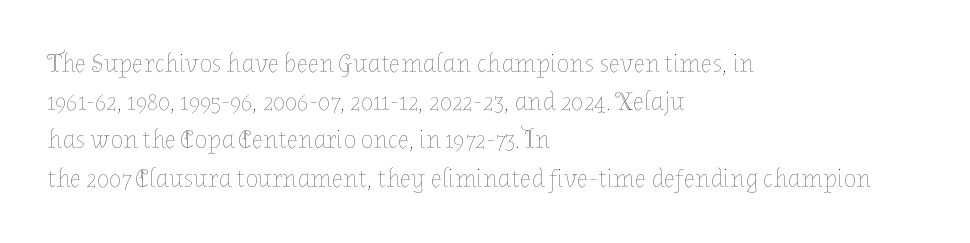
The image shows 26 px text type, upright; set left-aligned, normal line spacing (1.47x), normal letter spacing, not underlined.
